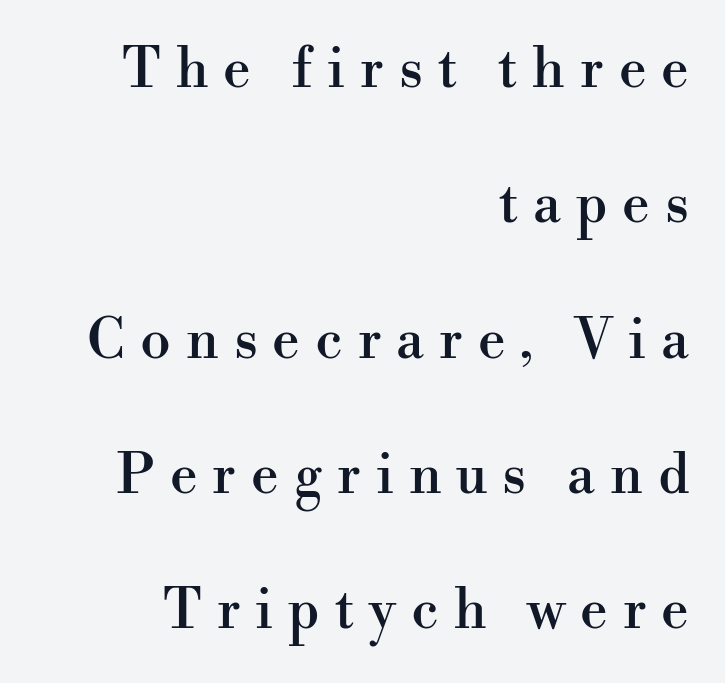
Every stem runs plumb, perpendicular to the baseline. Students, note that the glyphs here are deliberately spaced far apart. Note: serifs present on the glyphs. Glance below the letters and you will spot only blank space. Interline gaps are noticeably wide in this sample. Notice how the passage keeps a crisp vertical edge on the right only.
